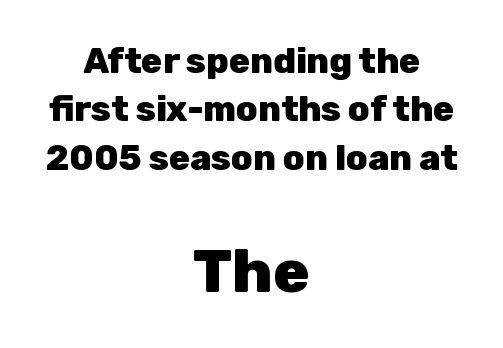
{"serif": "no", "italic": "no", "bold": "yes", "weight": "heavy", "width": "normal", "stroke_contrast": "low", "x_height": "medium", "monospaced": "no", "underline": "no", "align": "center", "line_spacing": "normal", "line_spacing_ratio": 1.38, "letter_spacing": "normal", "letter_spacing_em": 0.0, "larger_block": "second", "size_ratio": 1.74, "glyph_px": 61}
